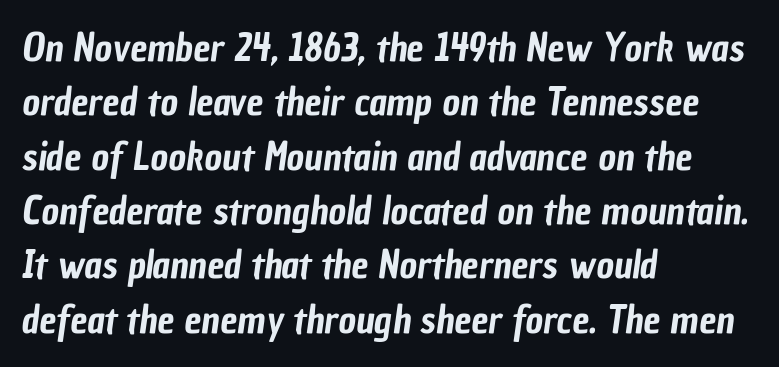
Q: Is the typeface a serif or a sans-serif typeface? A: Sans-serif.
Q: Is the text underlined? A: No.
Q: How is the paragraph aligned? A: Left-aligned.
Q: Is the spacing between letters normal or unusually wide? A: Normal.
Q: Is the spacing between lines tight, normal or loose? A: Normal.
Q: Width (condensed, normal, or wide)? A: Condensed.
Q: Stroke contrast? A: Low.
Q: x-height? A: Medium.
Q: Monospaced? A: No.
